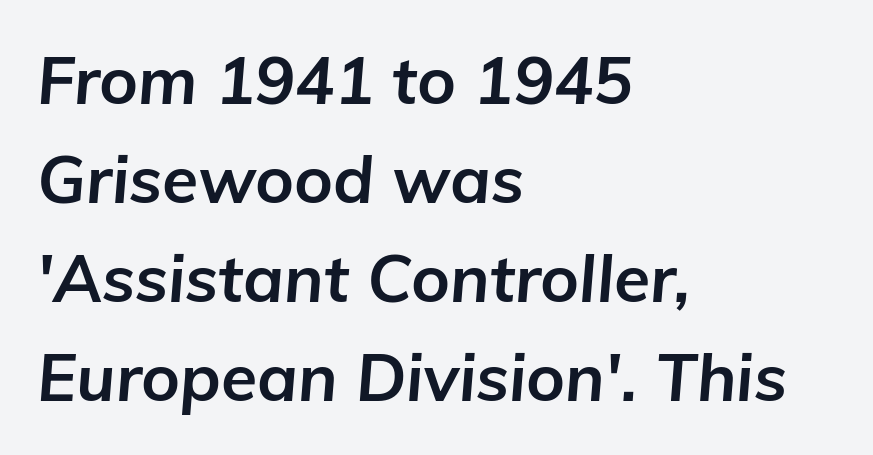
Q: Is the text bold? A: Yes.
Q: Is the text italic (slanted)? A: Yes, it leans right by about 5 degrees.
Q: Is the text underlined? A: No.
Q: How is the paragraph aligned? A: Left-aligned.
Q: Is the spacing between letters normal or unusually wide? A: Normal.
Q: Is the spacing between lines tight, normal or loose? A: Normal.
Q: Width (condensed, normal, or wide)? A: Normal.
Q: Stroke contrast? A: Low.
Q: x-height? A: Medium.
Q: Monospaced? A: No.
